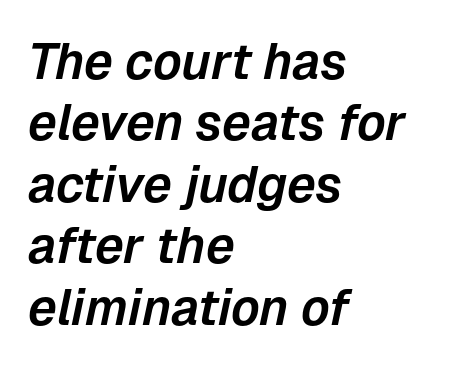
The image shows 50 px text type, italic (leaning right); set left-aligned, line spacing 1.23x, normal letter spacing, not underlined; low stroke contrast and a medium x-height.
